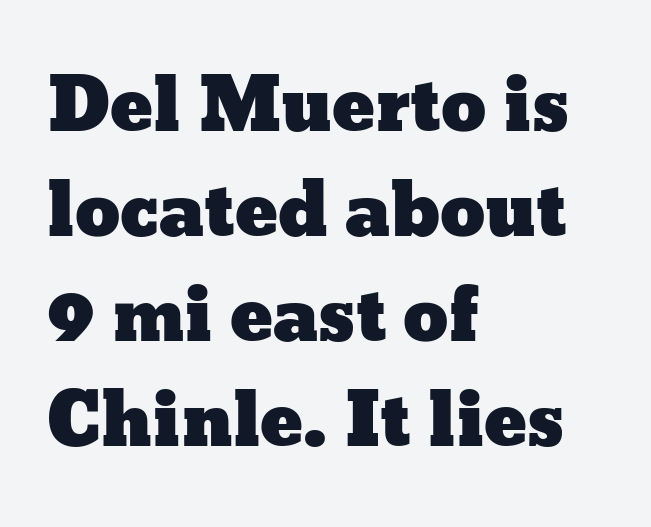
{"italic": "no", "width": "wide", "stroke_contrast": "low", "x_height": "medium", "monospaced": "no", "underline": "no", "align": "left", "line_spacing": "normal", "line_spacing_ratio": 1.46, "letter_spacing": "normal", "letter_spacing_em": 0.0, "glyph_px": 72}
